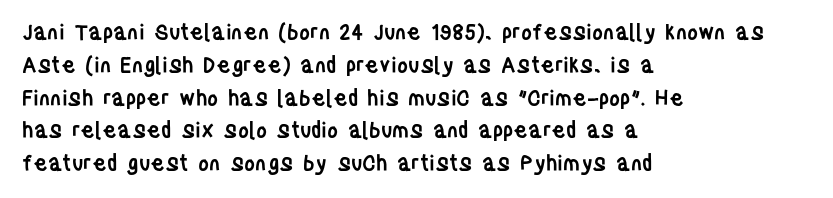
The image shows 21 px text type, upright; set left-aligned, normal line spacing (1.56x), normal letter spacing, not underlined.
